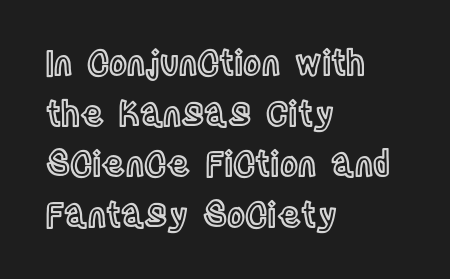
{"italic": "no", "width": "condensed", "x_height": "large", "monospaced": "no", "underline": "no", "align": "left", "line_spacing": "normal", "line_spacing_ratio": 1.49, "letter_spacing": "normal", "letter_spacing_em": 0.0, "glyph_px": 34}
